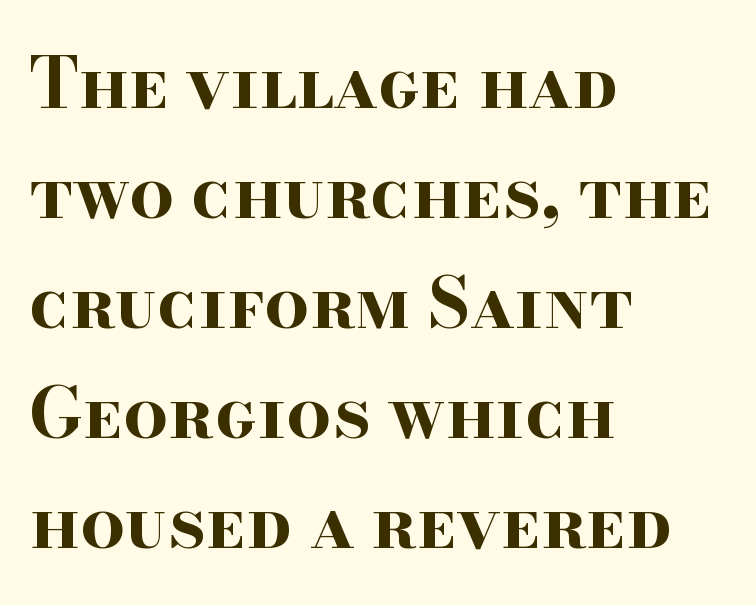
This sample uses an upright cut, with every glyph sitting square on the baseline. Horizontal alignment here is leftward, the default for most running prose. The characters display serif detailing at their extremities. Honestly, the letter spacing is just normal — you wouldn't notice it. Leading: standard.
